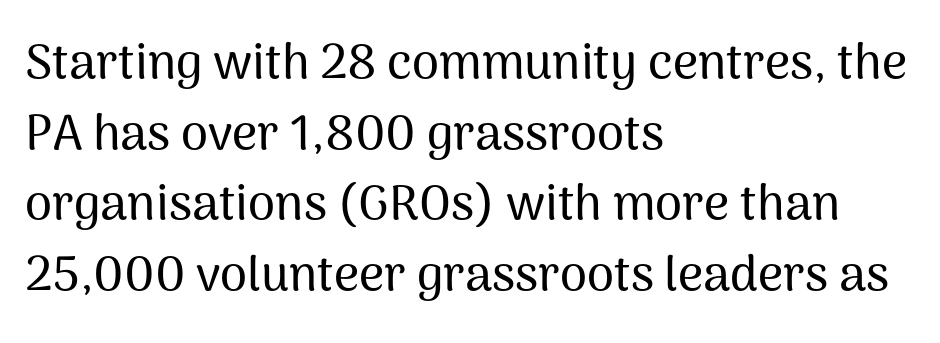
Does the type have serifs? No, each stem ends abruptly. The strip under each line holds only bare page. A student would call this left alignment; a typographer would say flush left, rag right. Each new line begins a customary step beneath the previous one. Do the characters align in a grid? No, the font is proportional. The horizontal fit of the characters is conventional and even.
